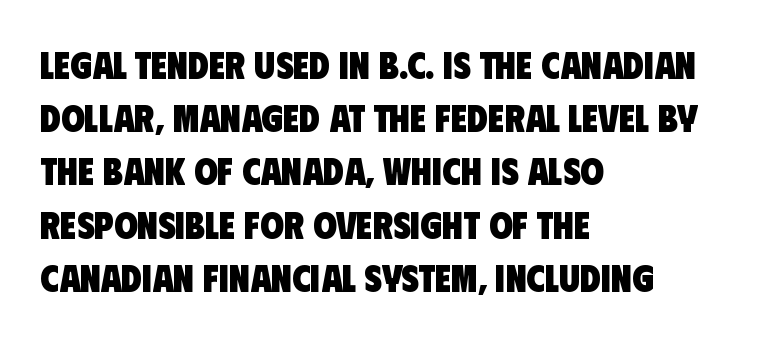
{"serif": "no", "bold": "yes", "weight": "heavy", "width": "condensed", "stroke_contrast": "low", "x_height": "large", "monospaced": "no", "underline": "no", "align": "left", "line_spacing": "normal", "line_spacing_ratio": 1.4, "letter_spacing": "normal", "letter_spacing_em": 0.0, "glyph_px": 38}
